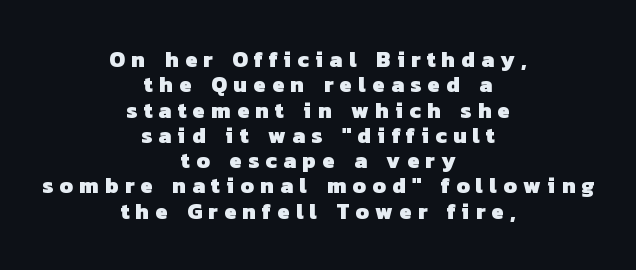
{"bold": "yes", "underline": "no", "align": "center", "line_spacing": "tight", "line_spacing_ratio": 1.15, "letter_spacing": "wide", "letter_spacing_em": 0.29, "glyph_px": 22}
